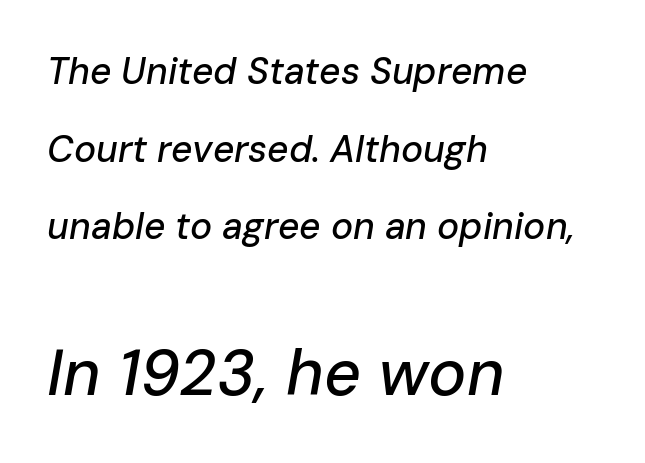
Here the designer chose a conventional face with non-uniform glyph widths. Emphasis-style slanted type is in use. The space directly below the letters is spotless. Nothing unusual about the tracking: characters are spaced as the font intends. Compared with a centered layout, this one pins lines to the left instead.
